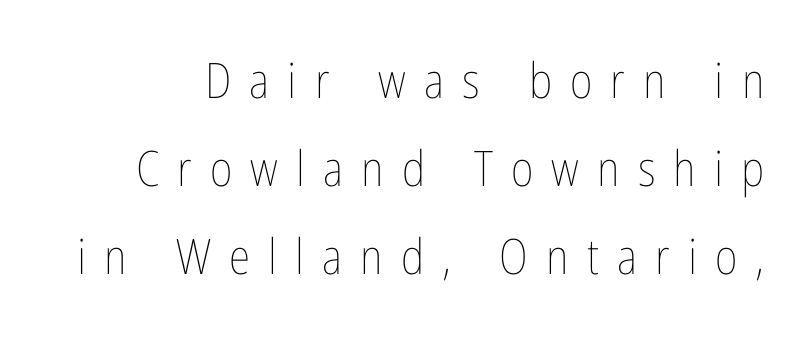
{"italic": "no", "bold": "no", "weight": "thin", "width": "condensed", "stroke_contrast": "low", "x_height": "medium", "monospaced": "no", "underline": "no", "line_spacing_ratio": 1.8, "letter_spacing": "wide", "letter_spacing_em": 0.37, "glyph_px": 49}
